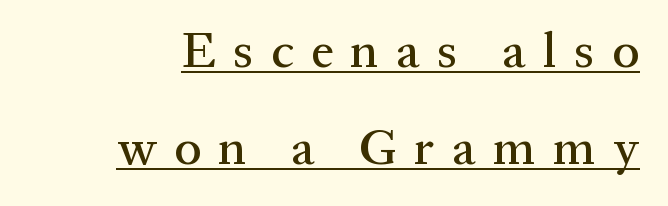
Is this a fixed-width face? No — the glyphs have proportional, varying widths. You could fit nearly another row in the gap between these rows. Is the letter spacing exaggerated? Yes — the characters are pushed far apart. The letters stand upright; this is a roman face. These characters rest on top of a visible drawn line. Typographically, this falls in the serif category.
